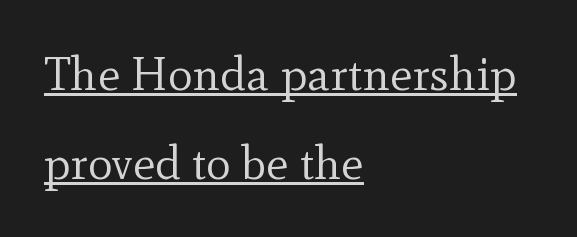
{"serif": "yes", "italic": "no", "bold": "no", "weight": "regular", "width": "normal", "x_height": "small", "monospaced": "no", "underline": "yes", "align": "left", "line_spacing": "loose", "line_spacing_ratio": 1.9, "letter_spacing": "normal", "letter_spacing_em": 0.0, "glyph_px": 47}
